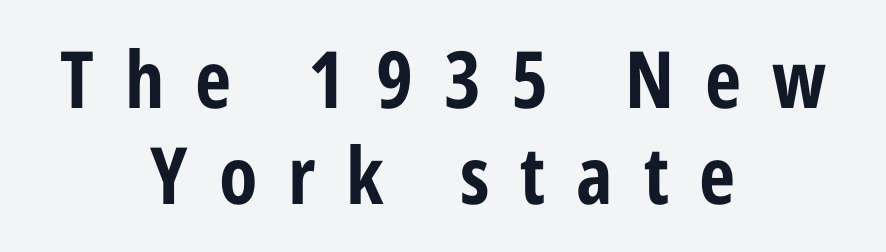
{"serif": "no", "italic": "no", "width": "condensed", "stroke_contrast": "low", "x_height": "medium", "monospaced": "no", "underline": "no", "align": "center", "line_spacing_ratio": 1.22, "letter_spacing": "wide", "letter_spacing_em": 0.39, "glyph_px": 79}
